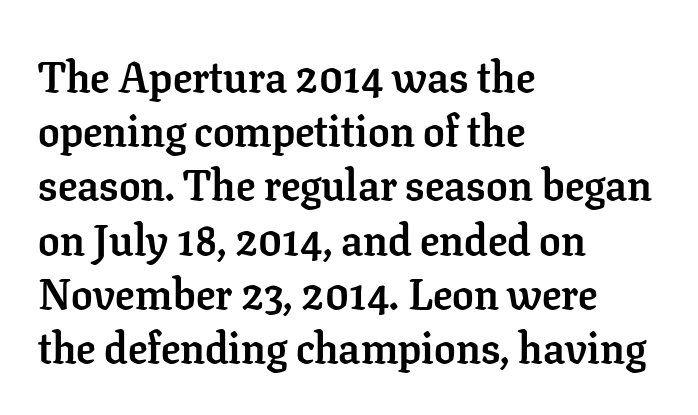
The vertical gap from one line to the next is medium. The face used here is proportionally spaced, like ordinary book or web type. A typesetter would label this face a serif. Descender tails drop into unmarked territory. Spacing between characters is what you'd get straight out of the box. Compared with an ordinary text face, these strokes are far heavier — a full bold.
